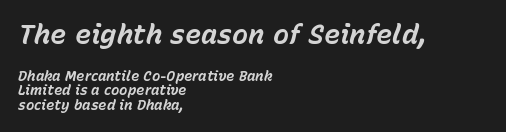
{"italic": "yes", "lean": "right", "slant_degrees": 15, "bold": "yes", "underline": "no", "align": "left", "line_spacing": "tight", "line_spacing_ratio": 1.02, "letter_spacing": "normal", "letter_spacing_em": 0.0, "larger_block": "first", "size_ratio": 1.93, "glyph_px": 27}
